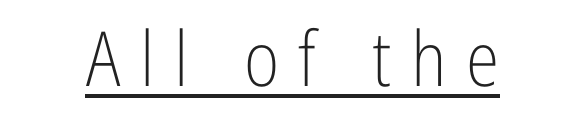
Q: Is the text bold? A: No.
Q: Is the text italic (slanted)? A: No, it is upright.
Q: Is the typeface a serif or a sans-serif typeface? A: Sans-serif.
Q: Is the text underlined? A: Yes.
Q: Is the spacing between letters normal or unusually wide? A: Unusually wide.
Q: Width (condensed, normal, or wide)? A: Condensed.
Q: Stroke contrast? A: Low.
Q: x-height? A: Medium.
Q: Monospaced? A: No.
